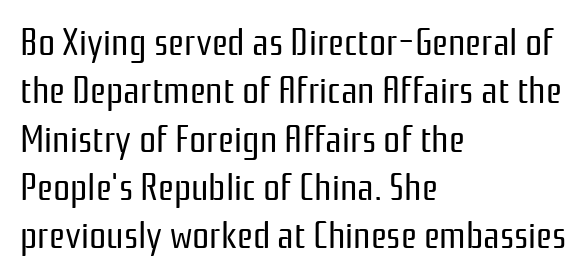
Horizontal bands of white between lines are of average thickness. The designer went with a sans here, leaving each stem footless. These lines are rendered in a variable-pitch font. If you drew a ruler down the left edge, every line would touch it. No italicization has been applied; the sample stays upright. The passage shown is not underscored anywhere.
